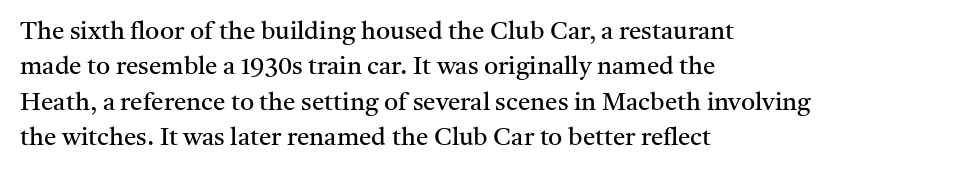
{"italic": "no", "bold": "no", "underline": "no", "align": "left", "line_spacing": "normal", "line_spacing_ratio": 1.42, "letter_spacing": "normal", "letter_spacing_em": 0.0, "glyph_px": 25}
